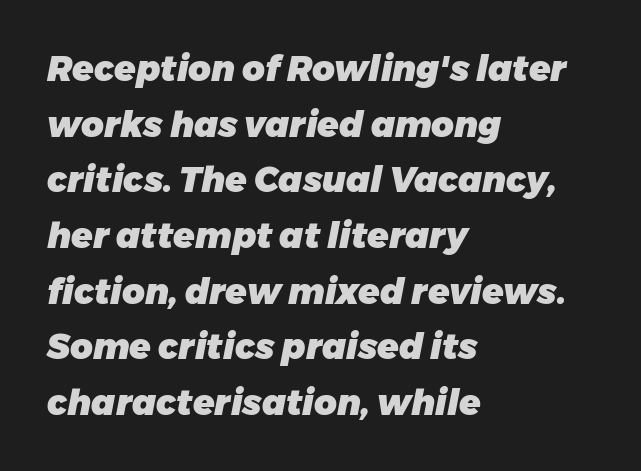
The face used here has the dense, thick strokes of a bold. The zone under the glyphs is completely vacant. Normally led — the rows are evenly, conventionally spaced. The rendering uses natural spacing where letterforms have individual widths.
